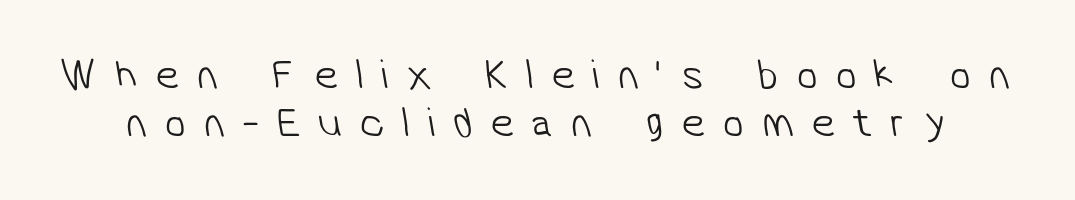
Serifs: no, the terminals of the letterforms are clean. Very little white space separates one row of letters from the next. A typesetter would call this heavily tracked-out type. The foot of each line stays bare and open. Do the characters align in a grid? No, the font is proportional.
